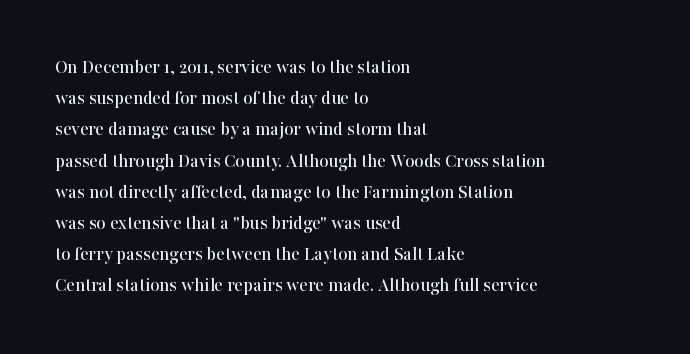
Q: Is the text italic (slanted)? A: No, it is upright.
Q: Is the text underlined? A: No.
Q: How is the paragraph aligned? A: Left-aligned.
Q: Is the spacing between letters normal or unusually wide? A: Normal.
Q: Is the spacing between lines tight, normal or loose? A: Normal.
